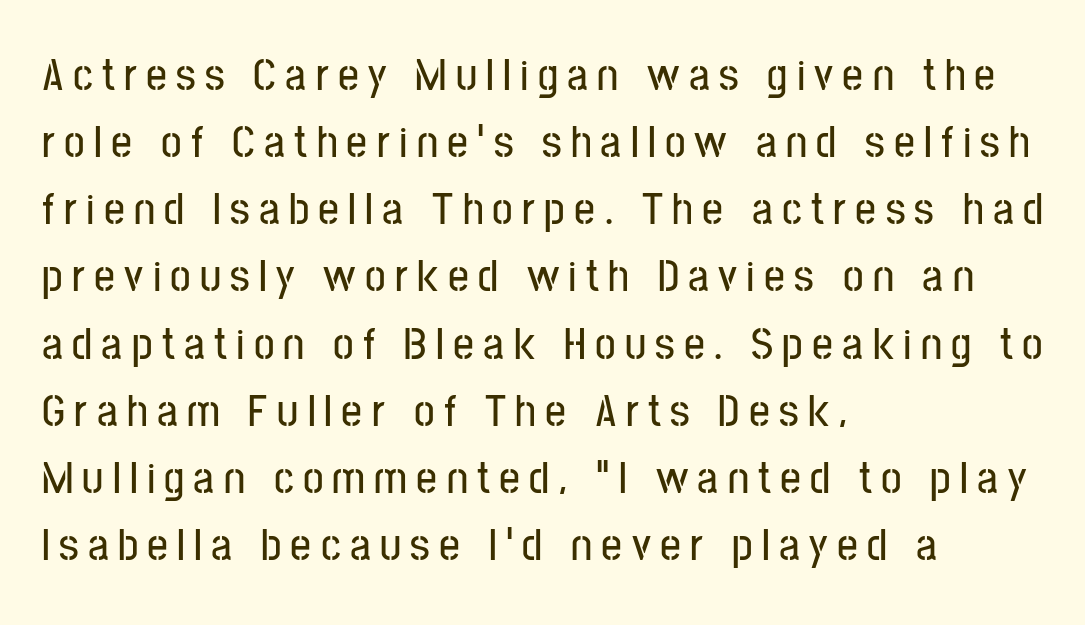
Q: Is the text italic (slanted)? A: No, it is upright.
Q: Is the typeface a serif or a sans-serif typeface? A: Sans-serif.
Q: Is the text underlined? A: No.
Q: How is the paragraph aligned? A: Left-aligned.
Q: Is the spacing between letters normal or unusually wide? A: Unusually wide.
Q: Is the spacing between lines tight, normal or loose? A: Normal.
Q: Width (condensed, normal, or wide)? A: Condensed.
Q: Stroke contrast? A: Low.
Q: x-height? A: Medium.
Q: Monospaced? A: No.
